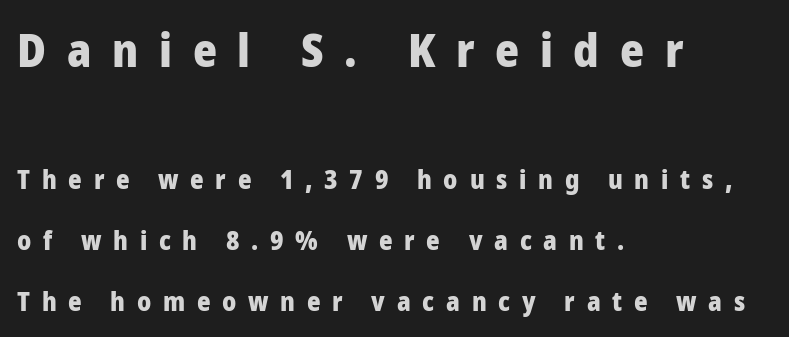
{"serif": "no", "italic": "no", "bold": "yes", "weight": "heavy", "width": "normal", "stroke_contrast": "low", "x_height": "medium", "monospaced": "no", "underline": "no", "align": "left", "line_spacing": "loose", "line_spacing_ratio": 2.34, "letter_spacing": "wide", "letter_spacing_em": 0.45, "larger_block": "first", "size_ratio": 1.77, "glyph_px": 46}
